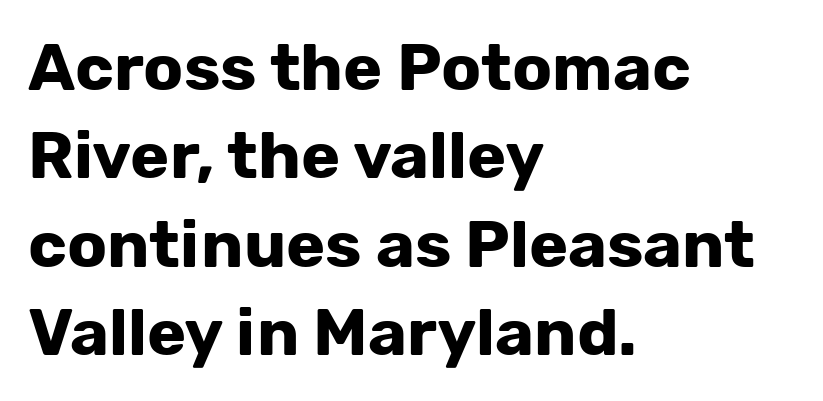
The image shows 66 px bold sans-serif type, upright; set left-aligned, normal line spacing (1.34x), normal letter spacing, not underlined; low stroke contrast and a medium x-height.
